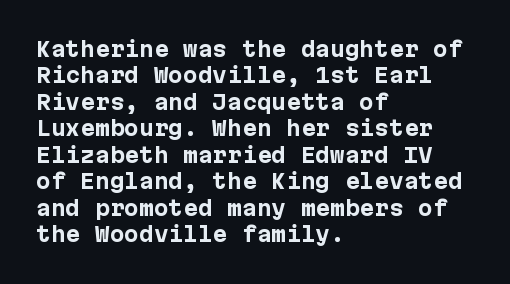
Q: Is the text bold? A: Yes.
Q: Is the text italic (slanted)? A: No, it is upright.
Q: Is the text underlined? A: No.
Q: How is the paragraph aligned? A: Left-aligned.
Q: Is the spacing between letters normal or unusually wide? A: Normal.
Q: Is the spacing between lines tight, normal or loose? A: Normal.
